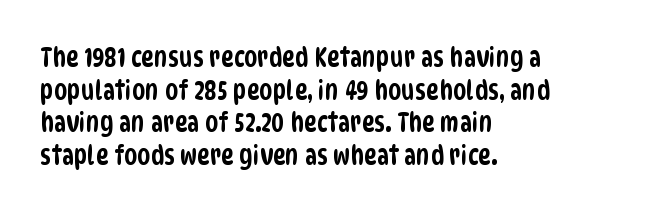
{"underline": "no", "align": "left", "line_spacing_ratio": 1.21, "letter_spacing": "normal", "letter_spacing_em": 0.0, "glyph_px": 27}
